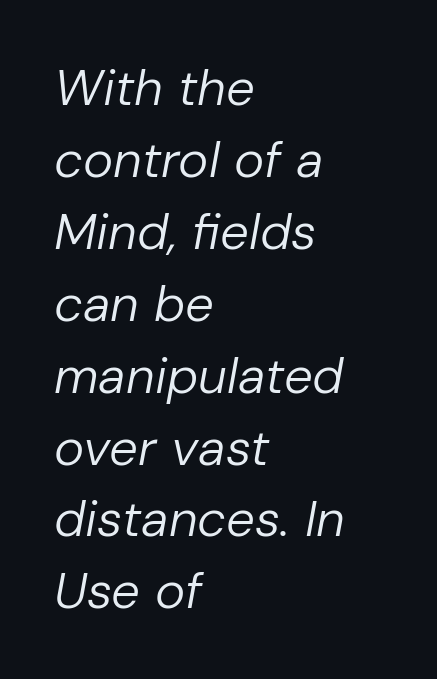
The image shows 51 px regular-weight type, italic (leaning right); set left-aligned, normal line spacing (1.41x), normal letter spacing, not underlined; low stroke contrast and a medium x-height.
